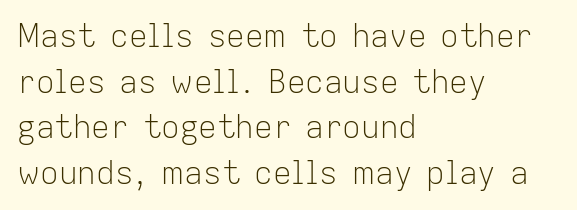
The image shows 31 px light sans-serif type, upright; set left-aligned, normal line spacing (1.47x), normal letter spacing, not underlined; low stroke contrast and a medium x-height.
